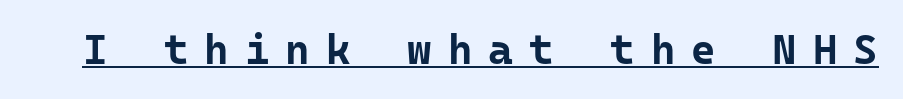
{"serif": "no", "italic": "no", "bold": "yes", "weight": "bold", "width": "normal", "stroke_contrast": "low", "x_height": "medium", "monospaced": "yes", "underline": "yes", "letter_spacing": "wide", "letter_spacing_em": 0.38, "glyph_px": 42}
